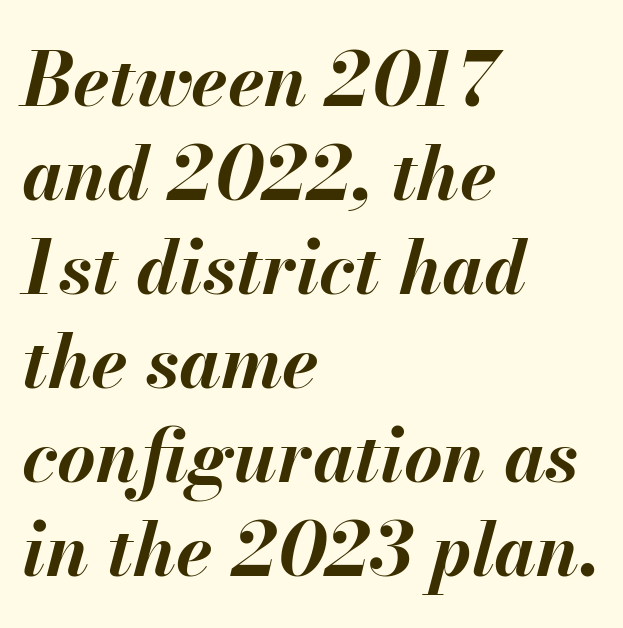
Q: Is the text bold? A: Yes.
Q: Is the text italic (slanted)? A: Yes, it leans right by about 13 degrees.
Q: Is the text underlined? A: No.
Q: How is the paragraph aligned? A: Left-aligned.
Q: Is the spacing between letters normal or unusually wide? A: Normal.
Q: Is the spacing between lines tight, normal or loose? A: Normal.
Q: Width (condensed, normal, or wide)? A: Normal.
Q: Stroke contrast? A: Medium.
Q: x-height? A: Small.
Q: Monospaced? A: No.
